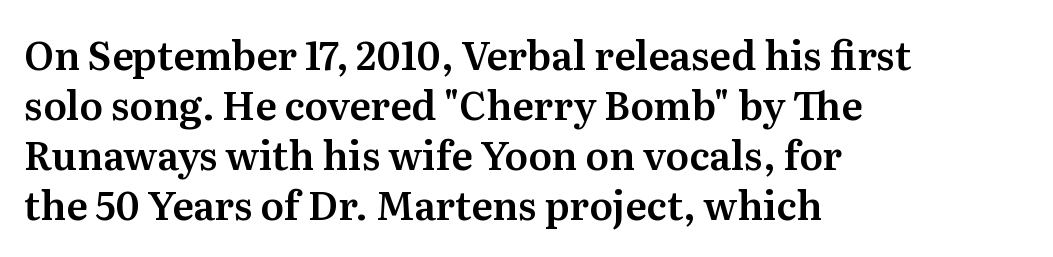
{"serif": "yes", "italic": "no", "width": "normal", "stroke_contrast": "medium", "x_height": "medium", "monospaced": "no", "underline": "no", "align": "left", "line_spacing": "normal", "line_spacing_ratio": 1.28, "letter_spacing": "normal", "letter_spacing_em": 0.0, "glyph_px": 39}
